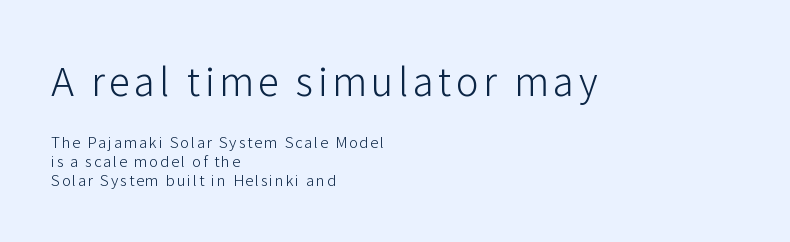
The image shows 38 px light sans-serif type, upright; set left-aligned, normal line spacing (1.27x), not underlined; the first (top) block is 2.53x larger; low stroke contrast and a medium x-height.
